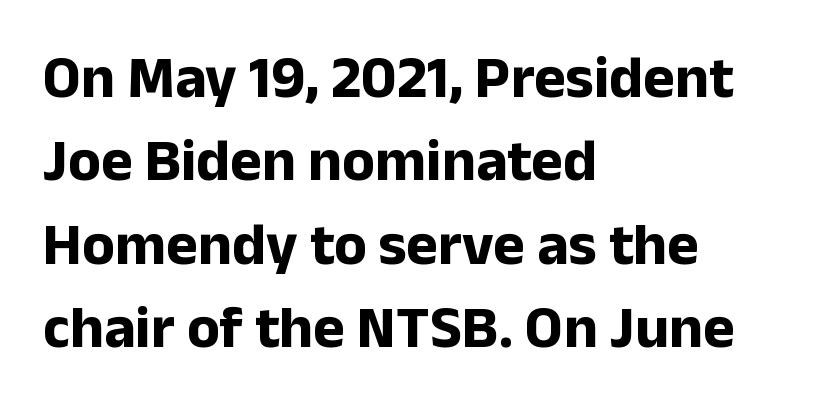
Q: Is the text bold? A: Yes.
Q: Is the text italic (slanted)? A: No, it is upright.
Q: Is the typeface a serif or a sans-serif typeface? A: Sans-serif.
Q: Is the text underlined? A: No.
Q: How is the paragraph aligned? A: Left-aligned.
Q: Is the spacing between letters normal or unusually wide? A: Normal.
Q: Is the spacing between lines tight, normal or loose? A: Normal.
Q: Width (condensed, normal, or wide)? A: Normal.
Q: Stroke contrast? A: Low.
Q: x-height? A: Medium.
Q: Monospaced? A: No.
